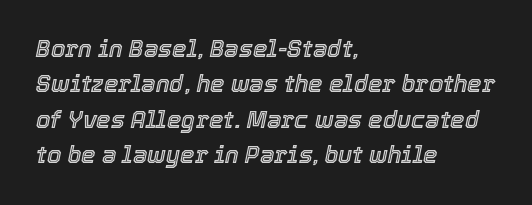
The setting favours the left margin, as ordinary paragraphs usually do. The type is set solid horizontally, with unmodified tracking. The passage shown leans; its letterforms are oblique. Bare-footed words on every line. Line spacing here is normal.
